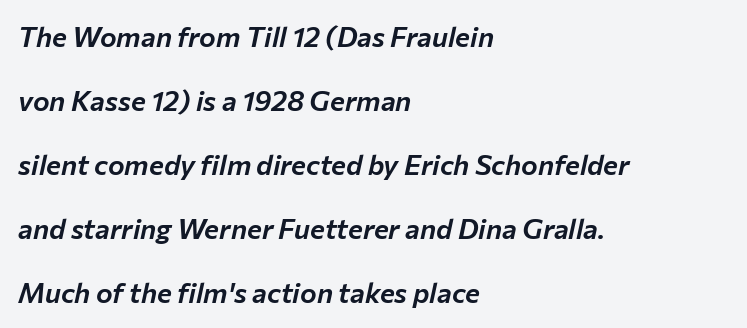
The passage shown stacks its lines with a broad gap. A typesetter would call this proportional, since set widths differ per character. The typesetter chose a ragged-right arrangement here. Plain, unruled lines of type. Short note: letters normally spaced.
